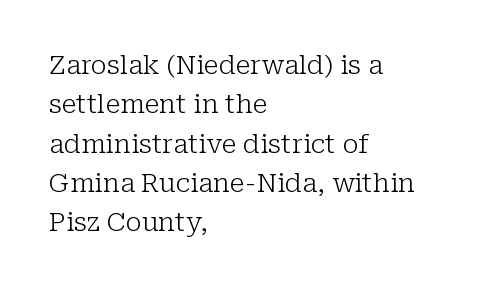
Q: Is the text bold? A: No.
Q: Is the text italic (slanted)? A: No, it is upright.
Q: Is the text underlined? A: No.
Q: How is the paragraph aligned? A: Left-aligned.
Q: Is the spacing between letters normal or unusually wide? A: Normal.
Q: Is the spacing between lines tight, normal or loose? A: Normal.
